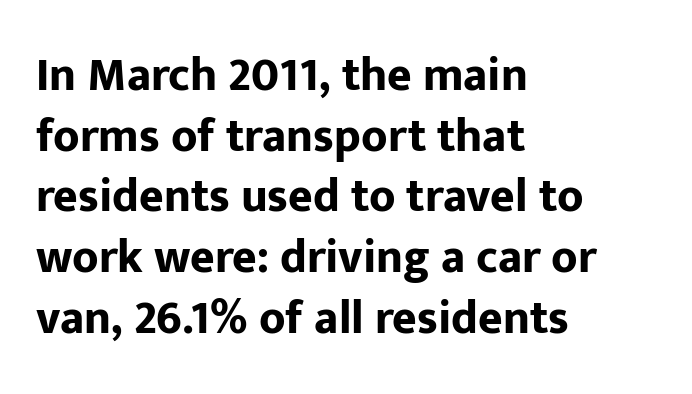
The image shows 47 px bold sans-serif type, upright; set left-aligned, normal line spacing (1.29x), normal letter spacing, not underlined; low stroke contrast and a medium x-height.
